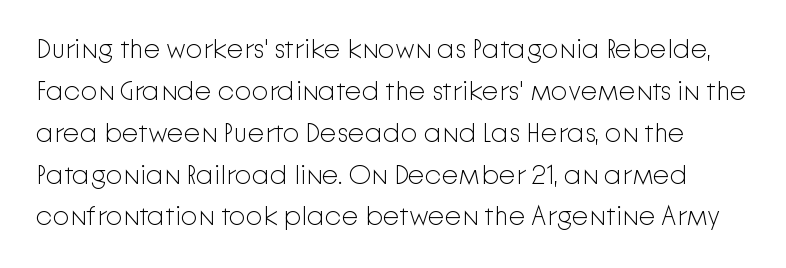
The image shows 27 px text type, upright; set normal line spacing (1.55x), normal letter spacing, not underlined.
